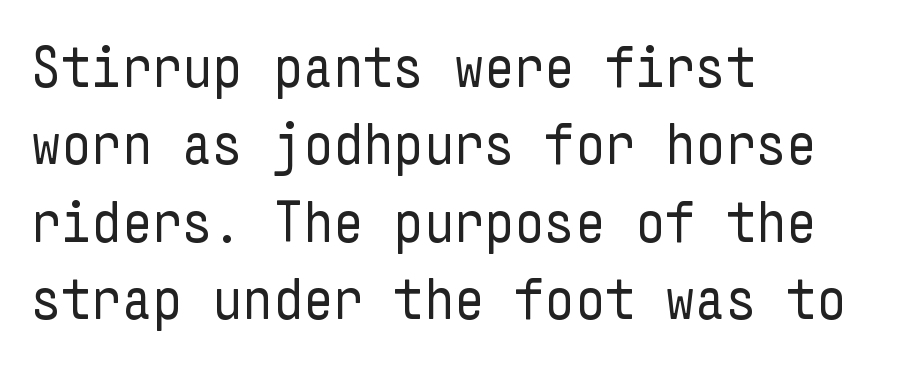
Notice how the stems are strictly vertical — no italics here. Is the letter spacing exaggerated? No — it looks like the ordinary default. Compared with typical paragraphs, the rows here are spaced about the same. Left-aligned paragraph, ragged on the right. These glyphs show unthickened strokes, regular width or finer.
